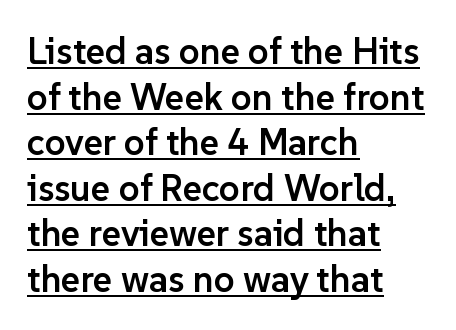
Q: Is the text bold? A: Semi-bold.
Q: Is the text italic (slanted)? A: No, it is upright.
Q: Is the typeface a serif or a sans-serif typeface? A: Sans-serif.
Q: Is the text underlined? A: Yes.
Q: How is the paragraph aligned? A: Left-aligned.
Q: Is the spacing between letters normal or unusually wide? A: Normal.
Q: Width (condensed, normal, or wide)? A: Normal.
Q: Stroke contrast? A: Low.
Q: x-height? A: Medium.
Q: Monospaced? A: No.
